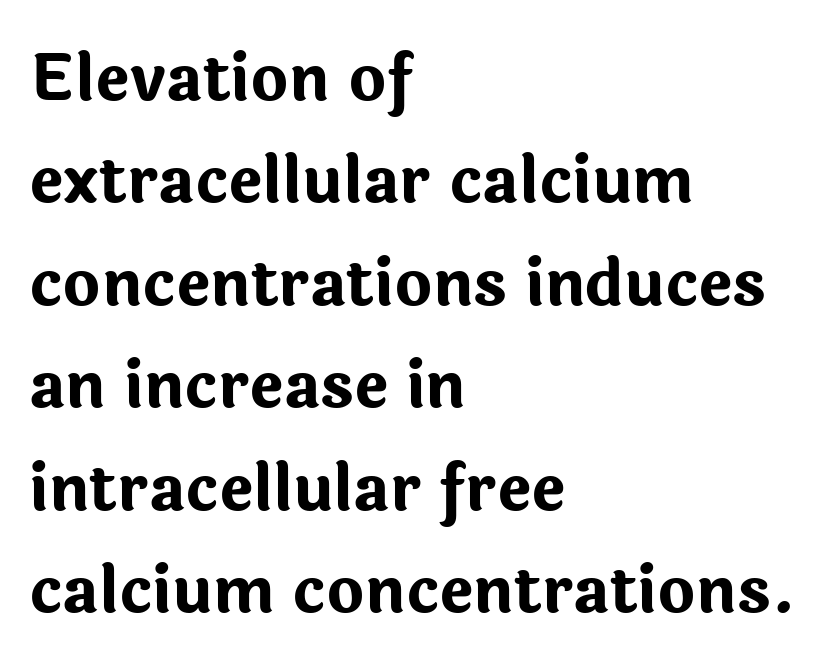
{"serif": "no", "italic": "no", "bold": "yes", "weight": "bold", "width": "normal", "stroke_contrast": "low", "x_height": "medium", "monospaced": "no", "underline": "no", "align": "left", "line_spacing": "normal", "line_spacing_ratio": 1.6, "letter_spacing": "normal", "letter_spacing_em": 0.0, "glyph_px": 64}
